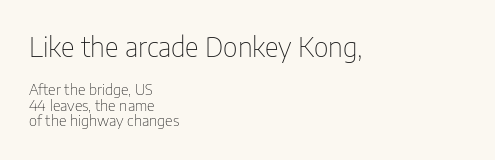
{"italic": "no", "bold": "no", "underline": "no", "align": "left", "line_spacing": "tight", "line_spacing_ratio": 1.05, "letter_spacing": "normal", "letter_spacing_em": 0.0, "larger_block": "first", "size_ratio": 1.8, "glyph_px": 27}
